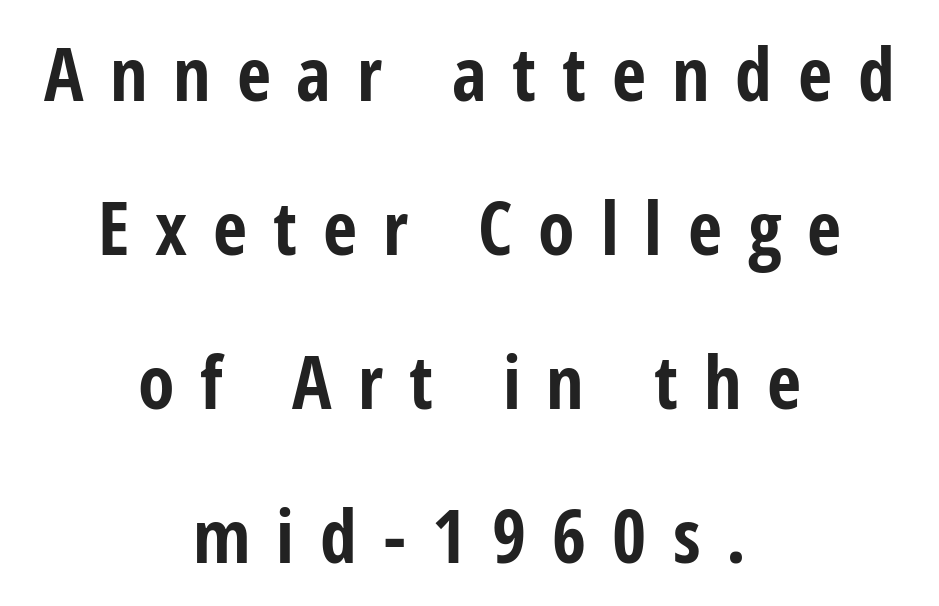
The designer went with a sans here, leaving each stem footless. The paragraph shown floats in the horizontal middle. Do the characters align in a grid? No, the font is proportional. The face used here is rendered with a markedly widened letterfit. Clear beneath every line of the passage.
